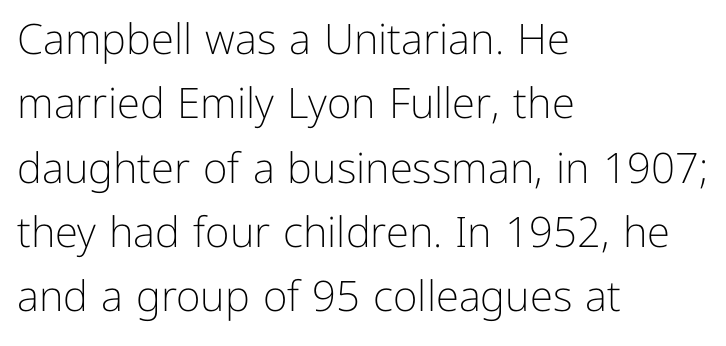
Tracking here is standard; glyphs follow each other at the usual distance. Style check: upright. Is there much room between lines? A standard amount, neither cramped nor airy. I'd call this a sans setting — the letters go barefoot. Varying glyph widths throughout — classic text-font behaviour. Is the type heavy? It reads as light-to-regular instead.
